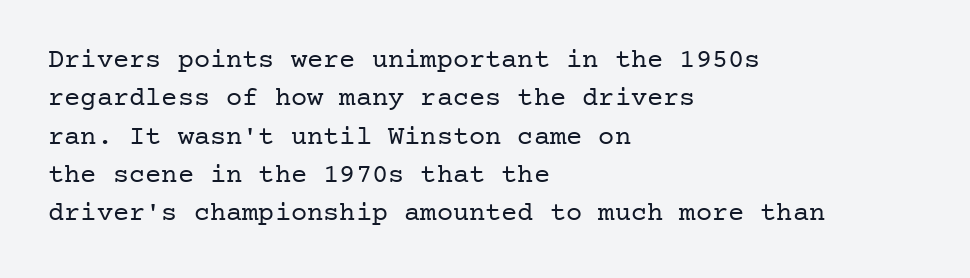
The image shows 27 px text type, upright; set left-aligned, normal line spacing (1.42x), normal letter spacing, not underlined.
